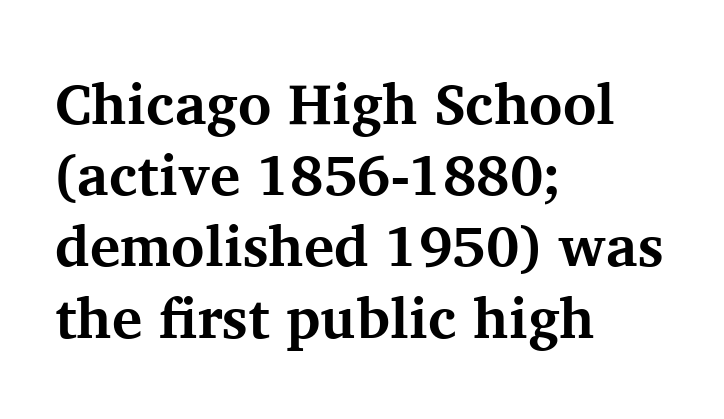
The image shows 57 px bold serif type, upright; set left-aligned, normal line spacing (1.25x), normal letter spacing, not underlined; medium stroke contrast and a medium x-height.
